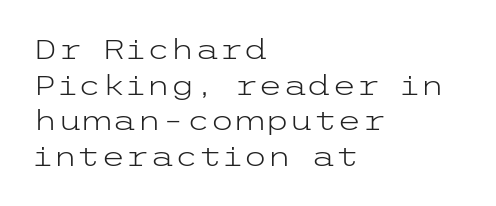
Q: Is the text bold? A: No.
Q: Is the text italic (slanted)? A: No, it is upright.
Q: Is the typeface a serif or a sans-serif typeface? A: Sans-serif.
Q: Is the text underlined? A: No.
Q: How is the paragraph aligned? A: Left-aligned.
Q: Is the spacing between letters normal or unusually wide? A: Normal.
Q: Is the spacing between lines tight, normal or loose? A: Normal.
Q: Width (condensed, normal, or wide)? A: Wide.
Q: Stroke contrast? A: Low.
Q: x-height? A: Medium.
